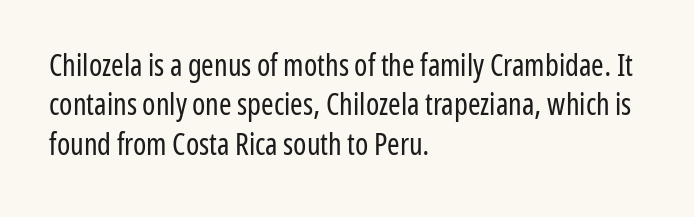
The image shows 30 px regular-weight, condensed sans-serif type, upright; set left-aligned, normal line spacing (1.31x), normal letter spacing, not underlined; low stroke contrast and a medium x-height.
